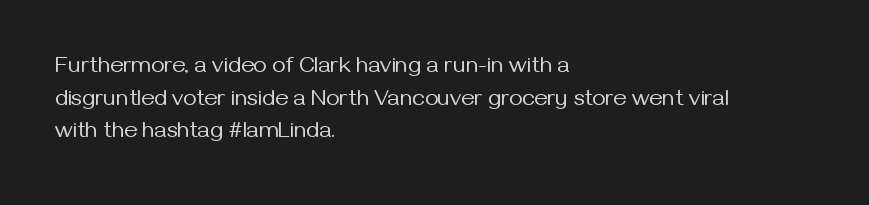
The image shows 23 px text type, upright; set left-aligned, normal line spacing (1.42x), normal letter spacing, not underlined.
